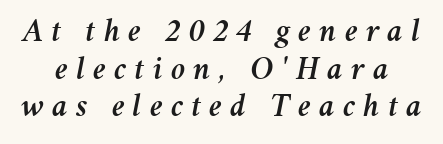
The image shows 33 px text type, italic (leaning right); set tight line spacing (1.14x), unusually wide letter spacing (+0.25 em), not underlined; medium stroke contrast and a medium x-height.
